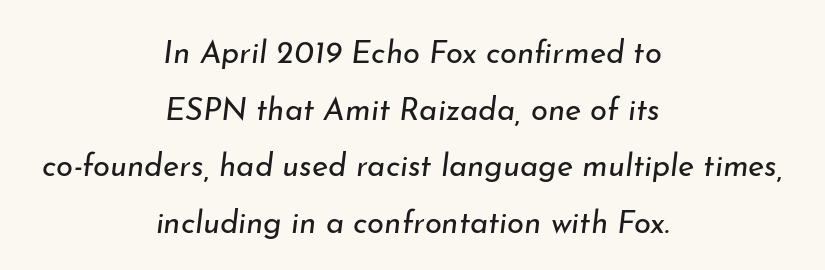
Q: Is the text bold? A: No.
Q: Is the text italic (slanted)? A: Yes, it leans right by about 7 degrees.
Q: Is the text underlined? A: No.
Q: How is the paragraph aligned? A: Centered.
Q: Is the spacing between letters normal or unusually wide? A: Normal.
Q: Width (condensed, normal, or wide)? A: Normal.
Q: Stroke contrast? A: Low.
Q: x-height? A: Small.
Q: Monospaced? A: No.
